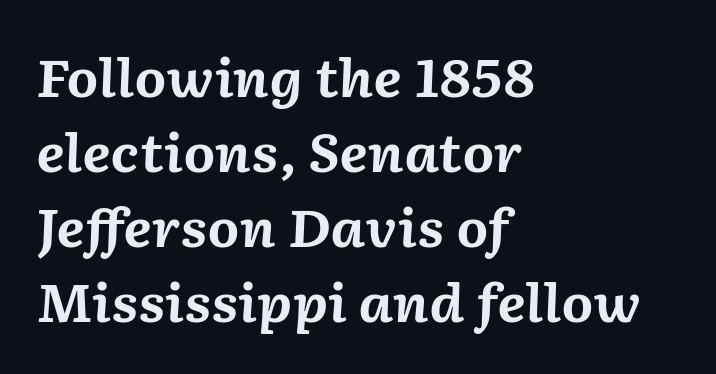
Q: Is the text bold? A: Yes.
Q: Is the text italic (slanted)? A: Yes, it leans right by about 2 degrees.
Q: Is the text underlined? A: No.
Q: How is the paragraph aligned? A: Left-aligned.
Q: Is the spacing between letters normal or unusually wide? A: Normal.
Q: Is the spacing between lines tight, normal or loose? A: Normal.
Q: Width (condensed, normal, or wide)? A: Normal.
Q: Stroke contrast? A: Medium.
Q: x-height? A: Medium.
Q: Monospaced? A: No.
